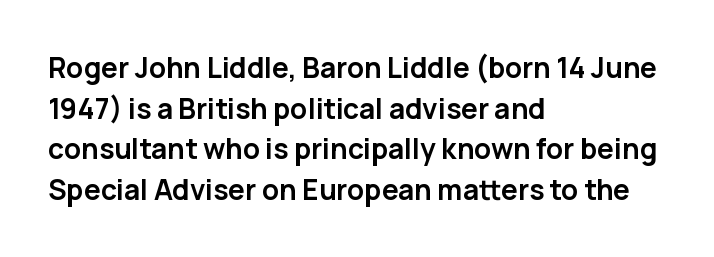
Q: Is the text bold? A: Yes.
Q: Is the text italic (slanted)? A: No, it is upright.
Q: Is the typeface a serif or a sans-serif typeface? A: Sans-serif.
Q: Is the text underlined? A: No.
Q: How is the paragraph aligned? A: Left-aligned.
Q: Is the spacing between letters normal or unusually wide? A: Normal.
Q: Is the spacing between lines tight, normal or loose? A: Normal.
Q: Width (condensed, normal, or wide)? A: Normal.
Q: Stroke contrast? A: Low.
Q: x-height? A: Medium.
Q: Monospaced? A: No.
